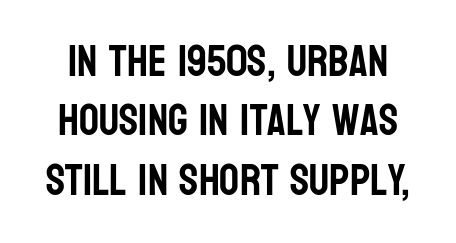
The image shows 44 px condensed sans-serif type, upright; set centered, normal line spacing (1.35x), normal letter spacing, not underlined; low stroke contrast and a large x-height.
